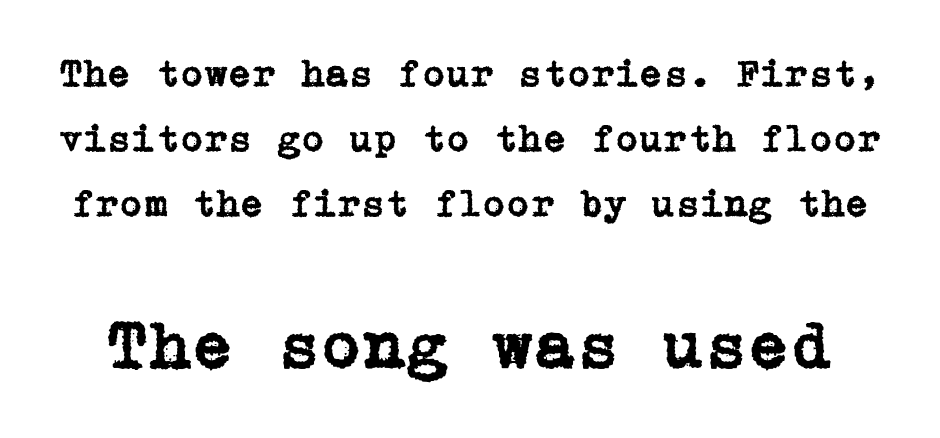
The image shows 69 px serif type, upright; set normal line spacing (1.67x), normal letter spacing, not underlined; the second (bottom) block is 1.77x larger; low stroke contrast and a medium x-height.
